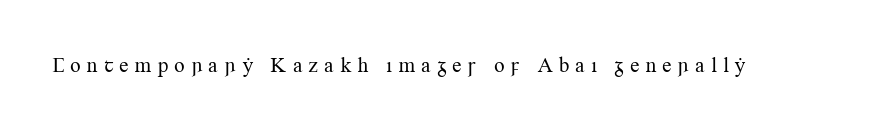
{"italic": "no", "bold": "no", "underline": "no", "letter_spacing": "wide", "letter_spacing_em": 0.26, "glyph_px": 21}
